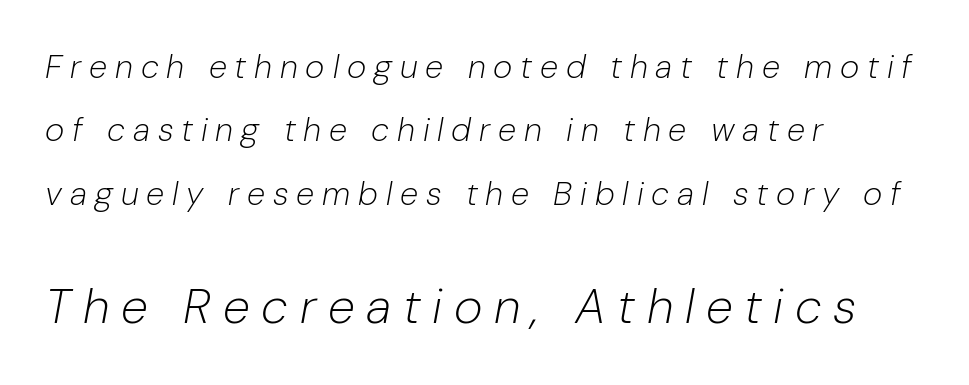
The image shows 49 px light type, italic (leaning right); set left-aligned, loose line spacing (1.92x), unusually wide letter spacing (+0.24 em), not underlined; the second (bottom) block is 1.48x larger; low stroke contrast and a medium x-height.
